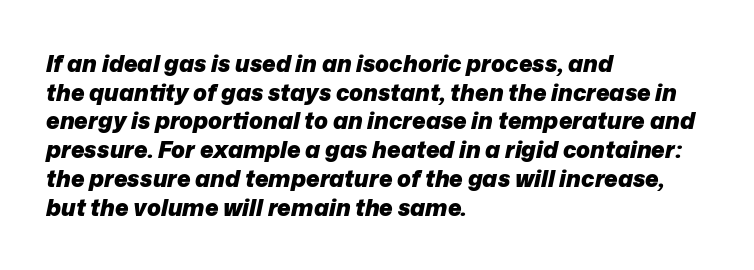
{"italic": "yes", "lean": "right", "slant_degrees": 12, "bold": "yes", "underline": "no", "align": "left", "line_spacing": "normal", "line_spacing_ratio": 1.25, "letter_spacing": "normal", "letter_spacing_em": 0.0, "glyph_px": 23}
